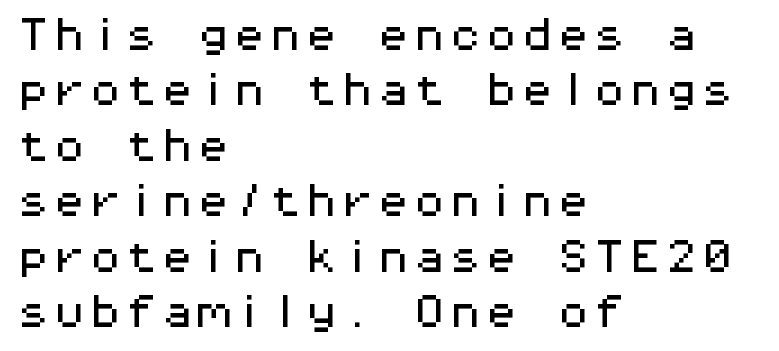
Monospaced: the letters line up in strict vertical columns. Vertical spacing — default. The horizontal fit of the characters is conventional and even. These lines were composed using upright roman letters.
